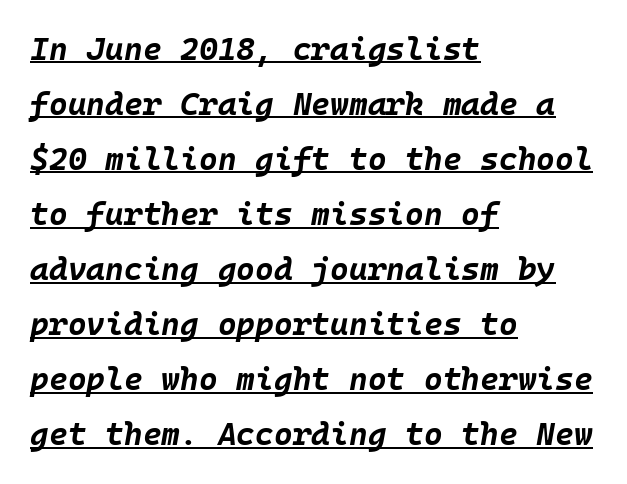
{"italic": "yes", "lean": "right", "slant_degrees": 10, "bold": "yes", "weight": "bold", "width": "normal", "stroke_contrast": "low", "x_height": "large", "underline": "yes", "align": "left", "line_spacing_ratio": 1.72, "letter_spacing": "normal", "letter_spacing_em": 0.0, "glyph_px": 32}
